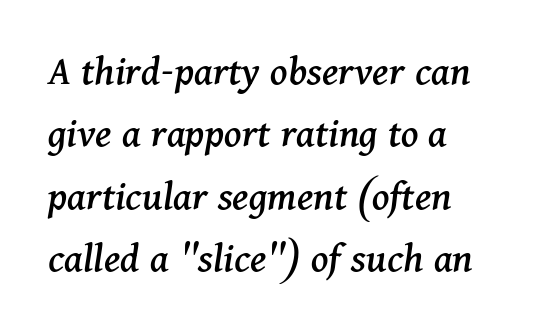
{"serif": "yes", "italic": "yes", "lean": "right", "slant_degrees": 11, "width": "normal", "stroke_contrast": "medium", "x_height": "medium", "monospaced": "no", "underline": "no", "align": "left", "line_spacing": "normal", "line_spacing_ratio": 1.45, "letter_spacing": "normal", "letter_spacing_em": 0.0, "glyph_px": 43}
